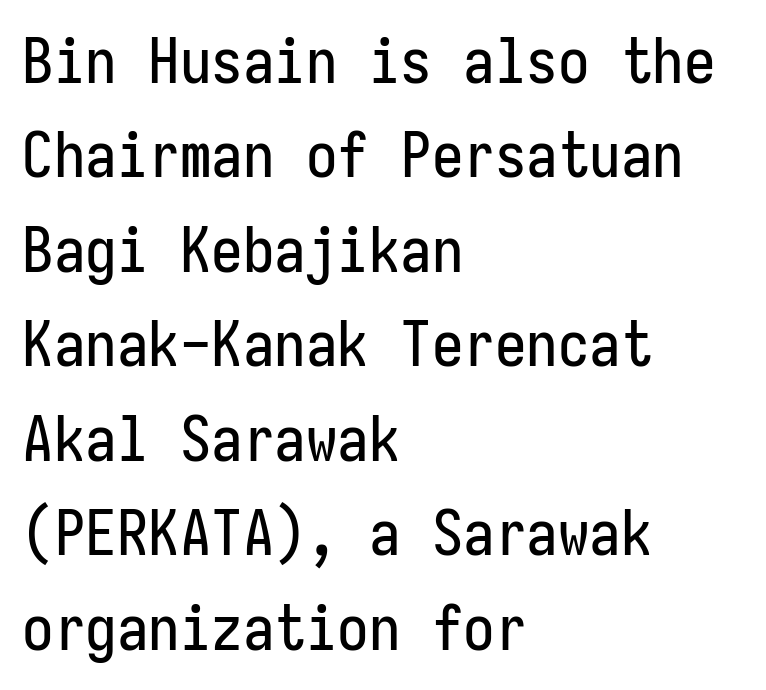
This sample is left-justified, so line endings fall wherever the words run out. The rendering uses a moderate line-height, typical for paragraphs. Note the uniform advance width — an 'i' takes as much space as an 'm'. The text was rendered using a sans face with plain stroke endings. Each row of text sits above clean, open space. Here the glyphs are tracked normally, forming tight word shapes.
